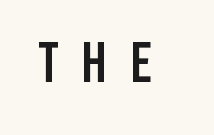
Spacing verdict: proportional, widths tailored to each character. The specimen omits any rule beneath the text block's lines. Inter-character spacing is expanded well beyond the font's built-in metrics. Serifs: no, the terminals of the letterforms are clean. A typesetter would mark this as roman, not italic.
